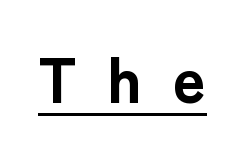
Q: Is the text bold? A: Yes.
Q: Is the text italic (slanted)? A: No, it is upright.
Q: Is the typeface a serif or a sans-serif typeface? A: Sans-serif.
Q: Is the text underlined? A: Yes.
Q: Is the spacing between letters normal or unusually wide? A: Unusually wide.
Q: Width (condensed, normal, or wide)? A: Normal.
Q: Stroke contrast? A: Low.
Q: x-height? A: Medium.
Q: Monospaced? A: No.
